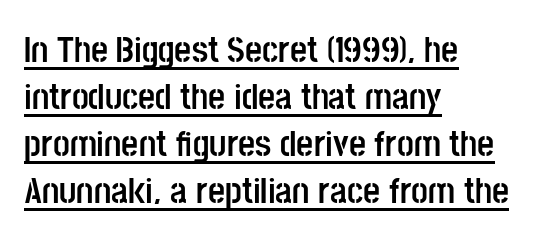
Q: Is the text bold? A: Yes.
Q: Is the text italic (slanted)? A: No, it is upright.
Q: Is the typeface a serif or a sans-serif typeface? A: Sans-serif.
Q: Is the text underlined? A: Yes.
Q: How is the paragraph aligned? A: Left-aligned.
Q: Is the spacing between letters normal or unusually wide? A: Normal.
Q: Is the spacing between lines tight, normal or loose? A: Normal.
Q: Width (condensed, normal, or wide)? A: Condensed.
Q: Stroke contrast? A: Low.
Q: x-height? A: Large.
Q: Monospaced? A: No.
